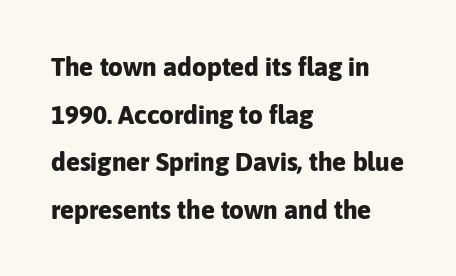
The image shows 26 px bold type, upright; set left-aligned, line spacing 1.83x, normal letter spacing, not underlined.
